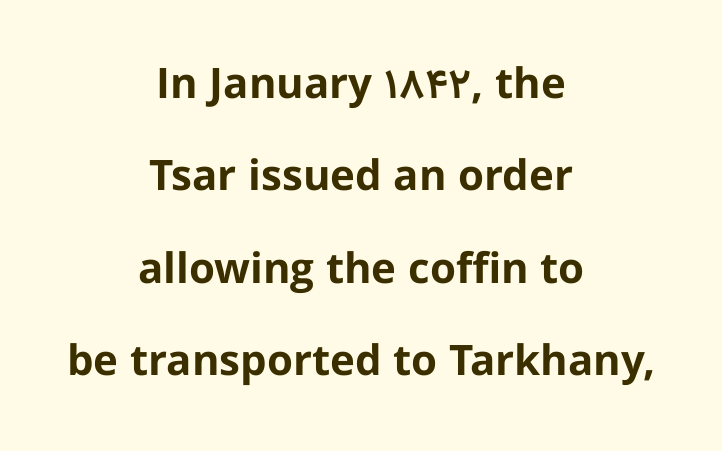
{"serif": "no", "italic": "no", "bold": "yes", "weight": "bold", "width": "normal", "stroke_contrast": "low", "x_height": "medium", "monospaced": "no", "underline": "no", "align": "center", "line_spacing": "loose", "line_spacing_ratio": 2.2, "letter_spacing": "normal", "letter_spacing_em": 0.0, "glyph_px": 42}
